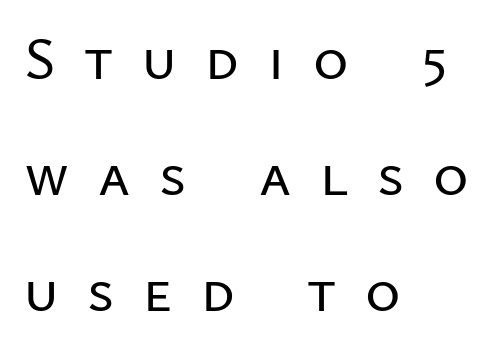
Compared with typical body copy, the letter spacing here is much looser. Casual observation: everything's shoved over to the left. Is this a fixed-width face? No — the glyphs have proportional, varying widths. Loosely led — the rows are spread out.
